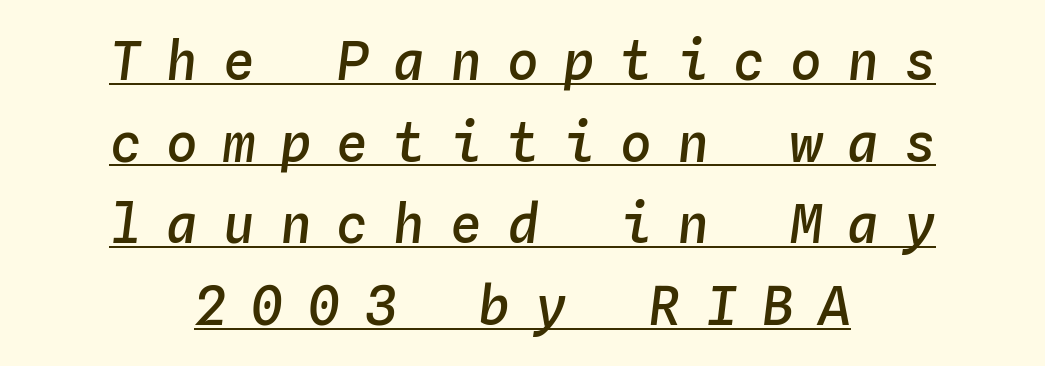
{"italic": "yes", "lean": "right", "slant_degrees": 4, "bold": "semi", "weight": "semibold", "width": "normal", "stroke_contrast": "low", "x_height": "medium", "monospaced": "yes", "underline": "yes", "align": "center", "line_spacing": "normal", "line_spacing_ratio": 1.54, "letter_spacing": "wide", "letter_spacing_em": 0.47, "glyph_px": 53}
